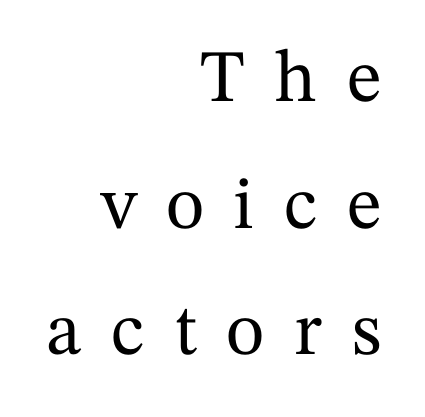
Q: Is the text italic (slanted)? A: No, it is upright.
Q: Is the typeface a serif or a sans-serif typeface? A: Serif.
Q: Is the text underlined? A: No.
Q: How is the paragraph aligned? A: Right-aligned.
Q: Is the spacing between letters normal or unusually wide? A: Unusually wide.
Q: Width (condensed, normal, or wide)? A: Normal.
Q: Stroke contrast? A: Medium.
Q: x-height? A: Medium.
Q: Monospaced? A: No.
